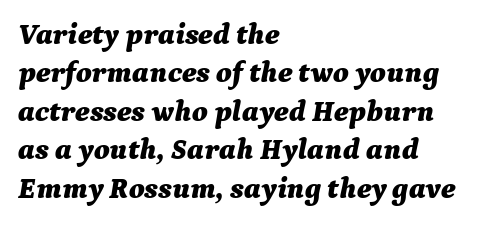
Q: Is the text bold? A: Yes.
Q: Is the text italic (slanted)? A: Yes, it leans right by about 9 degrees.
Q: Is the text underlined? A: No.
Q: How is the paragraph aligned? A: Left-aligned.
Q: Is the spacing between letters normal or unusually wide? A: Normal.
Q: Is the spacing between lines tight, normal or loose? A: Normal.
Q: Width (condensed, normal, or wide)? A: Normal.
Q: Stroke contrast? A: Medium.
Q: x-height? A: Medium.
Q: Monospaced? A: No.
